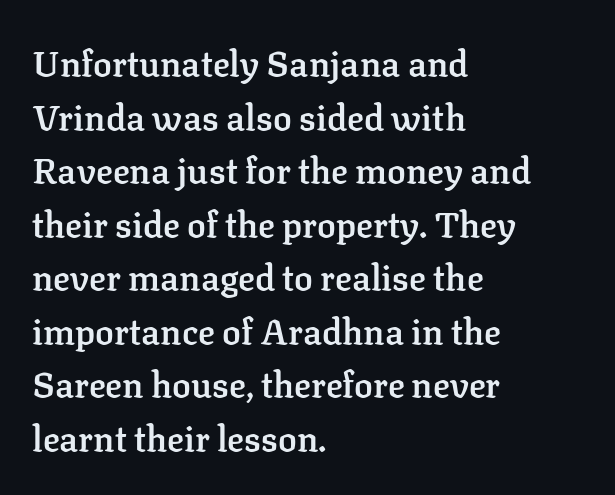
The image shows 35 px semibold serif type, upright; set left-aligned, normal line spacing (1.53x), normal letter spacing, not underlined; low stroke contrast and a medium x-height.
